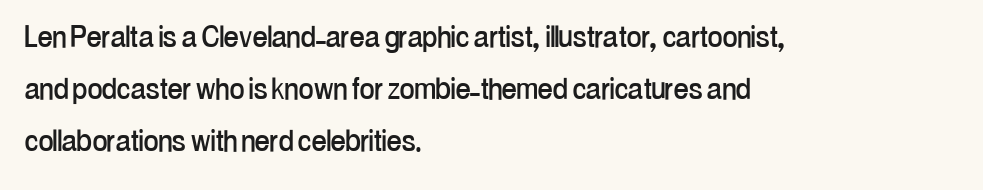
The image shows 36 px condensed sans-serif type, upright; set left-aligned, normal line spacing (1.45x), normal letter spacing, not underlined; low stroke contrast and a medium x-height.
